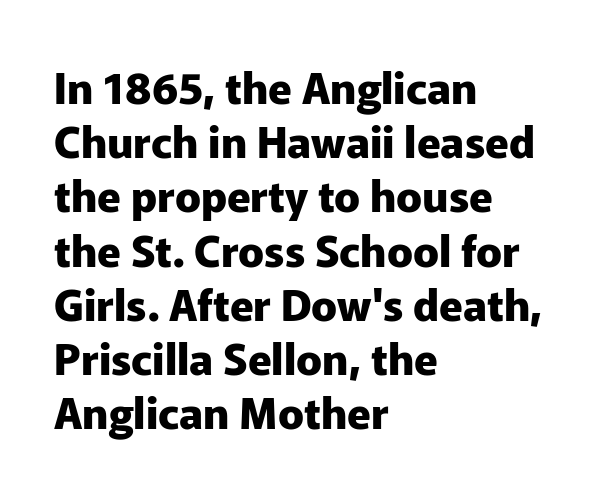
{"serif": "no", "italic": "no", "bold": "yes", "weight": "heavy", "width": "normal", "stroke_contrast": "low", "x_height": "medium", "monospaced": "no", "underline": "no", "align": "left", "line_spacing": "normal", "line_spacing_ratio": 1.26, "letter_spacing": "normal", "letter_spacing_em": 0.0, "glyph_px": 43}
